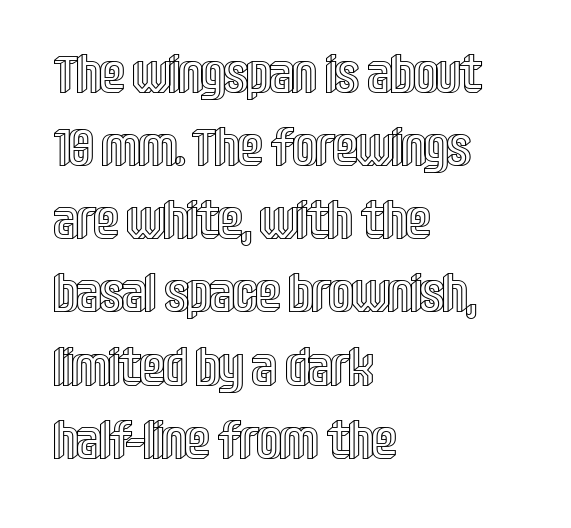
Short and long lines alike share a common starting point at left. Words appear dense and cohesive because spacing is normal. Posture: straight, roman, zero tilt. You could not count columns in this text — the font is proportionally spaced. This block has exactly the height ordinary leading produces.
